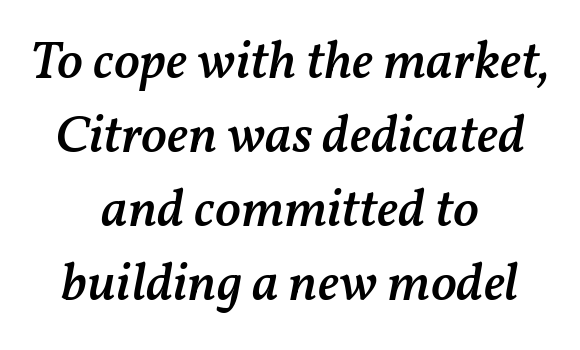
Q: Is the text bold? A: Semi-bold.
Q: Is the text italic (slanted)? A: Yes, it leans right by about 11 degrees.
Q: Is the text underlined? A: No.
Q: How is the paragraph aligned? A: Centered.
Q: Is the spacing between letters normal or unusually wide? A: Normal.
Q: Is the spacing between lines tight, normal or loose? A: Normal.
Q: Width (condensed, normal, or wide)? A: Normal.
Q: Stroke contrast? A: Medium.
Q: x-height? A: Medium.
Q: Monospaced? A: No.
